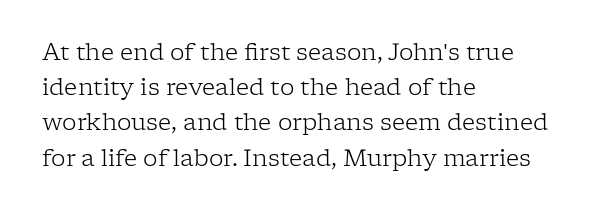
Q: Is the text bold? A: No.
Q: Is the text italic (slanted)? A: No, it is upright.
Q: Is the text underlined? A: No.
Q: How is the paragraph aligned? A: Left-aligned.
Q: Is the spacing between letters normal or unusually wide? A: Normal.
Q: Is the spacing between lines tight, normal or loose? A: Normal.
